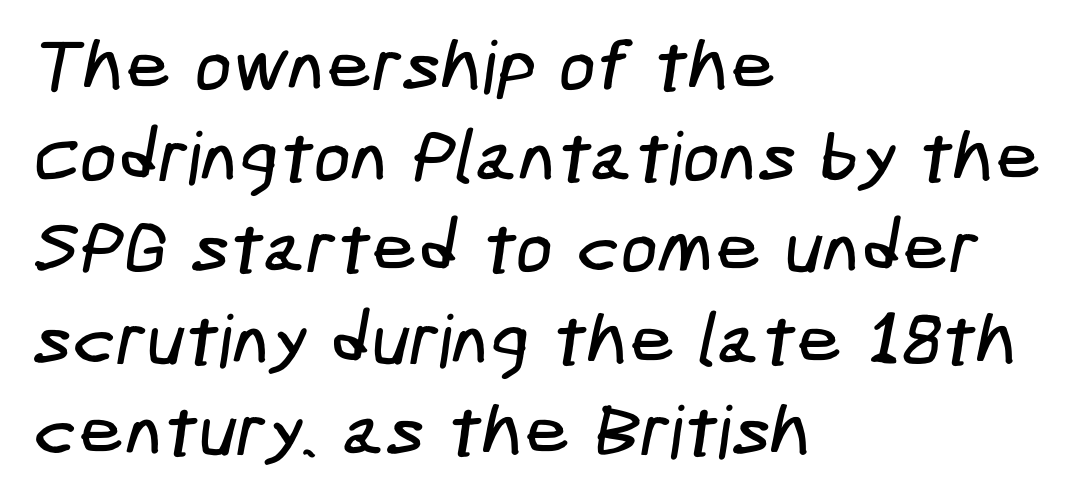
{"serif": "no", "width": "condensed", "stroke_contrast": "low", "x_height": "medium", "underline": "no", "align": "left", "line_spacing": "normal", "line_spacing_ratio": 1.25, "letter_spacing": "normal", "letter_spacing_em": 0.0, "glyph_px": 73}
